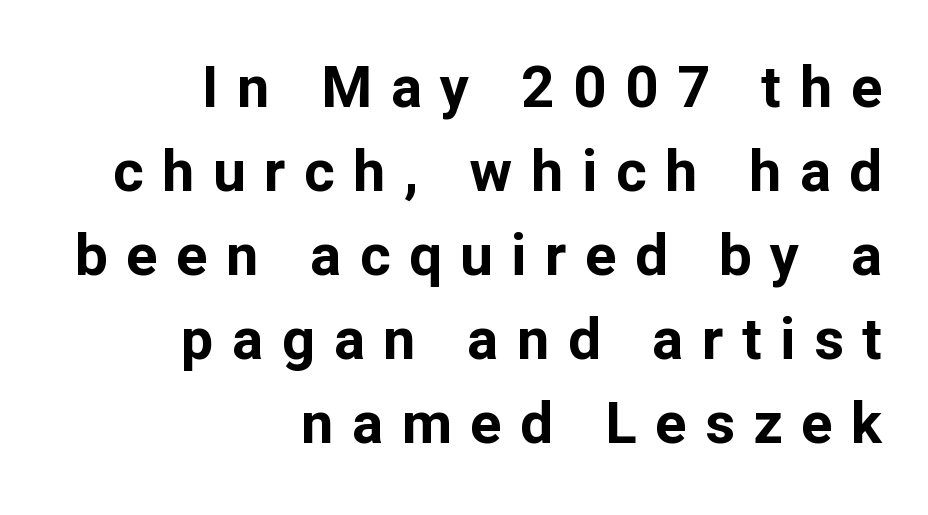
Every character sits straight up, as roman type does. Lines of text with bare space underneath. Successive baselines arrive at the customary interval. Heavy, bold letterforms. The text was rendered using a sans face with plain stroke endings.
